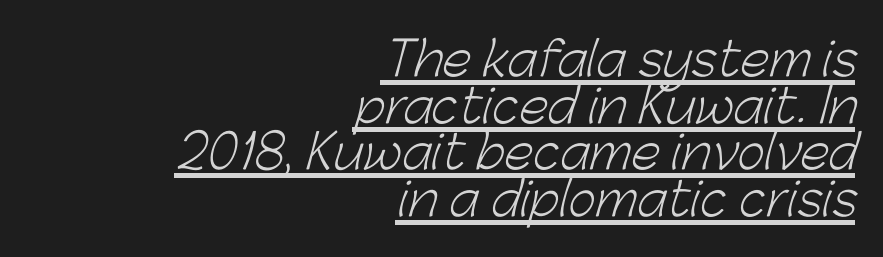
The image shows 47 px light sans-serif type; set right-aligned, tight line spacing (0.99x), normal letter spacing, underlined; low stroke contrast and a medium x-height.
